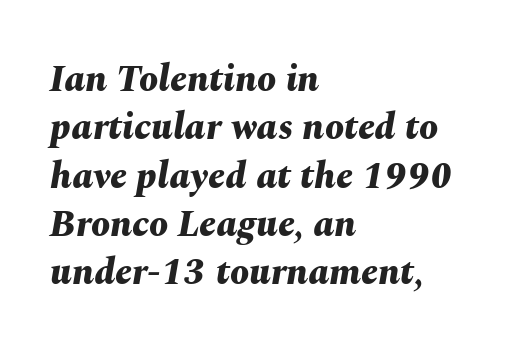
Words appear dense and cohesive because spacing is normal. Weight: bold. These lines stack with their left ends in a neat column. Words float on clear page, feet unadorned. This block has exactly the height ordinary leading produces. The letters advance in unequal steps, a hallmark of proportional type.
